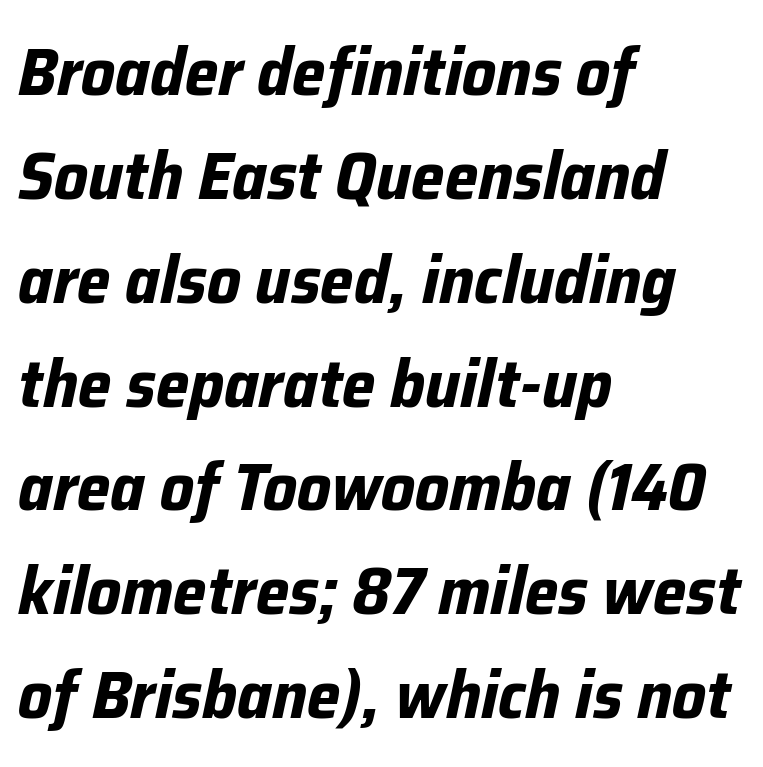
Q: Is the text bold? A: Yes.
Q: Is the text italic (slanted)? A: Yes, it leans right by about 12 degrees.
Q: Is the text underlined? A: No.
Q: How is the paragraph aligned? A: Left-aligned.
Q: Is the spacing between letters normal or unusually wide? A: Normal.
Q: Is the spacing between lines tight, normal or loose? A: Normal.
Q: Width (condensed, normal, or wide)? A: Normal.
Q: Stroke contrast? A: Low.
Q: x-height? A: Medium.
Q: Monospaced? A: No.
